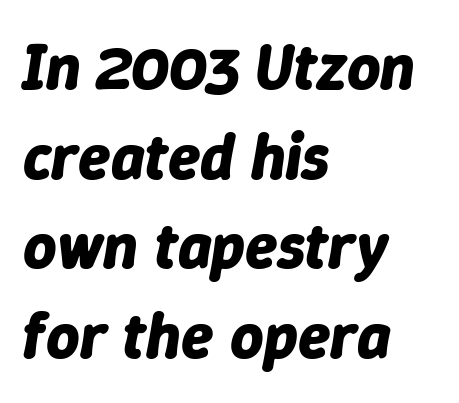
Chunky letters — that's bold for sure. The passage shown is typed in a proportional face where columns would drift. The ragged edge is on the right, which tells us the setting is flush left. Interline gaps are of average width in this sample. In terms of posture, this sample is oblique.
